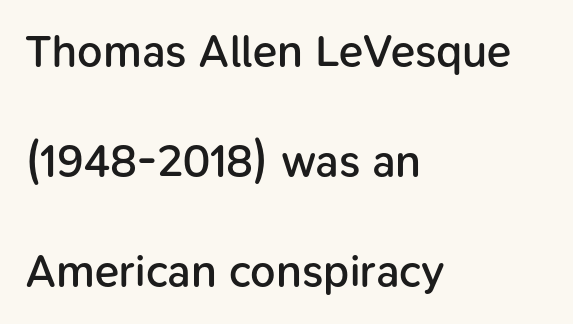
The space directly below the letters is spotless. In terms of letterspacing, this is plain default setting. Note the varied advance widths — an 'i' is clearly narrower than an 'm'. Look at the bottom of the vertical strokes: they stop flat, with no serifs. The lettering holds an erect, upright posture throughout. Students, this is semibold: more ink than regular, less than bold.
